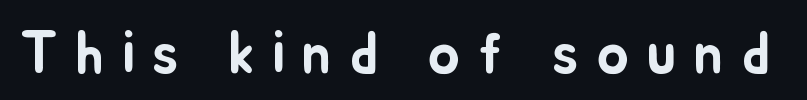
Check the space under the baseline: it is left empty. How are the letters spaced? Widely, with obvious added tracking. Note the varied advance widths — an 'i' is clearly narrower than an 'm'. Italic: no, the glyphs are upright roman.
